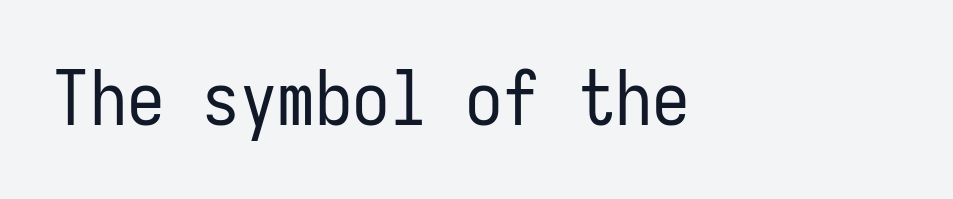
The image shows 75 px regular-weight, condensed sans-serif type, upright, monospaced; set normal letter spacing, not underlined; low stroke contrast and a medium x-height.
